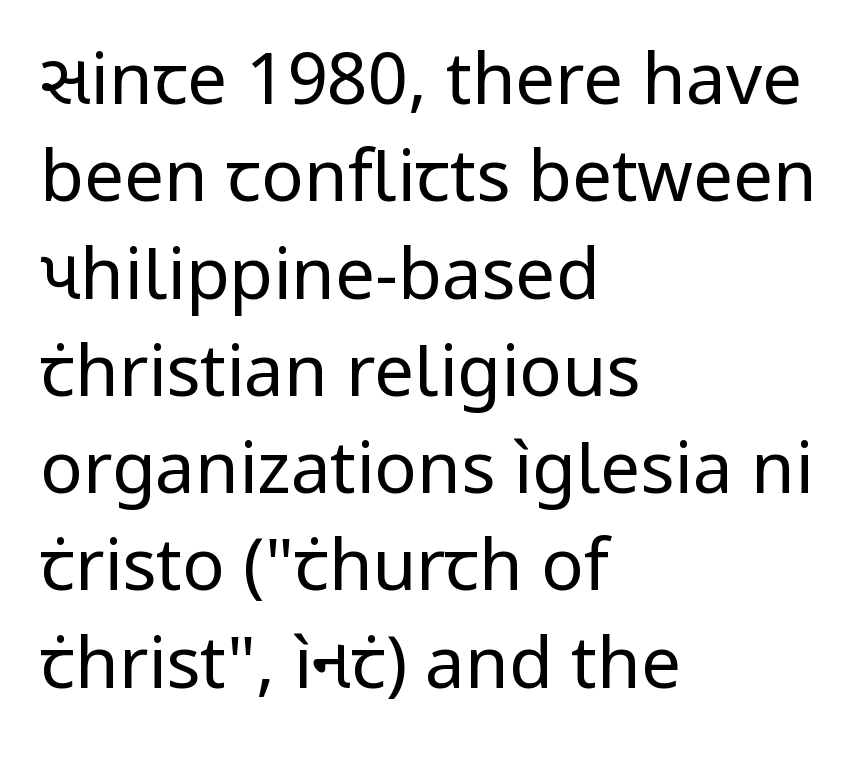
The rendering uses a moderate line-height, typical for paragraphs. Grotesque or geometric, the face here clearly has no serifs. The font sits on the lighter half of the weight spectrum, regular included. The passage shown is typed in a proportional face where columns would drift. What stands out about the letter spacing? Nothing — it is the standard amount. Does the copy run flush right? No — it runs flush left.
